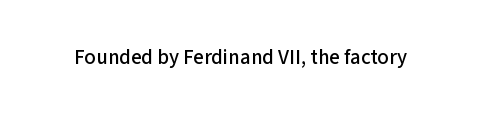
Q: Is the text italic (slanted)? A: No, it is upright.
Q: Is the text underlined? A: No.
Q: Is the spacing between letters normal or unusually wide? A: Normal.
